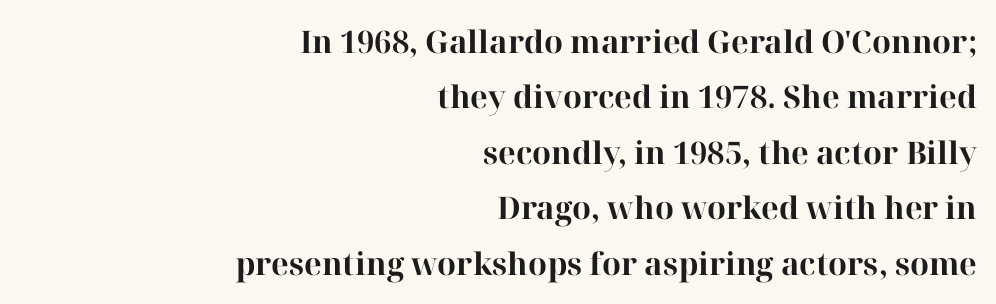
Words appear dense and cohesive because spacing is normal. This sample uses a serif face. The typography opts for an upright posture over an oblique one. The rendering uses natural spacing where letterforms have individual widths. The rendering uses a bold face; every stroke is thick and dark. One-word summary of the alignment: right.
